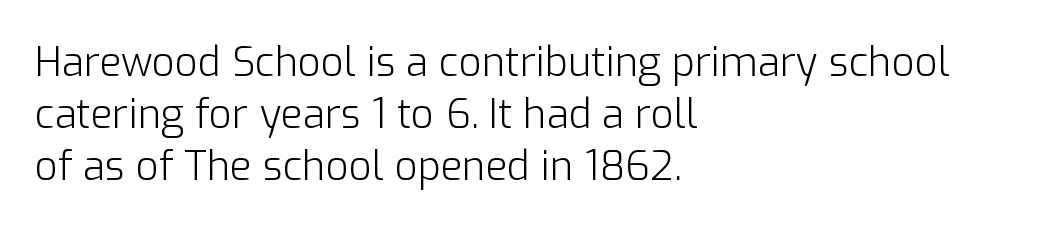
{"serif": "no", "italic": "no", "bold": "no", "weight": "light", "width": "normal", "stroke_contrast": "low", "x_height": "medium", "monospaced": "no", "underline": "no", "align": "left", "line_spacing": "normal", "line_spacing_ratio": 1.3, "letter_spacing": "normal", "letter_spacing_em": 0.0, "glyph_px": 40}
